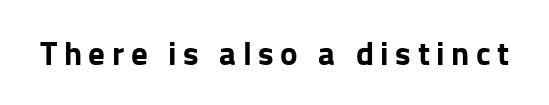
{"serif": "no", "italic": "no", "bold": "yes", "weight": "bold", "width": "normal", "stroke_contrast": "low", "x_height": "medium", "monospaced": "no", "underline": "no", "letter_spacing": "wide", "letter_spacing_em": 0.2, "glyph_px": 33}
